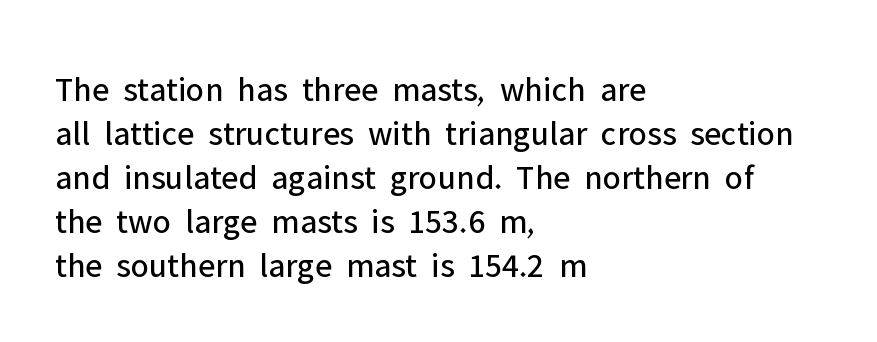
The image shows 35 px regular-weight sans-serif type, upright; set left-aligned, normal line spacing (1.26x), normal letter spacing, not underlined; low stroke contrast and a medium x-height.
